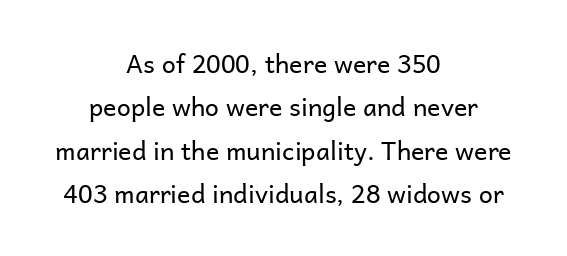
Q: Is the text bold? A: No.
Q: Is the text italic (slanted)? A: No, it is upright.
Q: Is the text underlined? A: No.
Q: How is the paragraph aligned? A: Centered.
Q: Is the spacing between letters normal or unusually wide? A: Normal.
